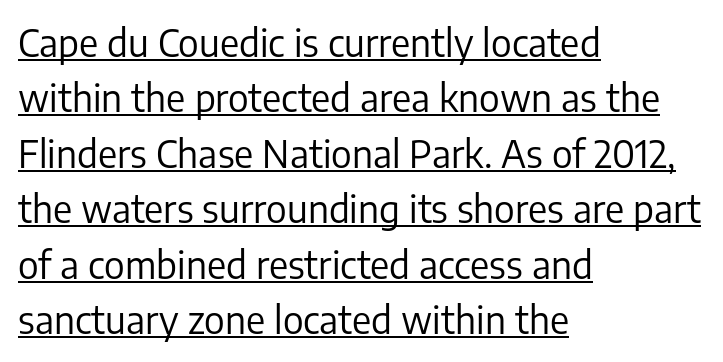
The paragraph shown leans on its left margin. Underlined type. Quick note: interline space is typical. These lines are rendered in a variable-pitch font.
